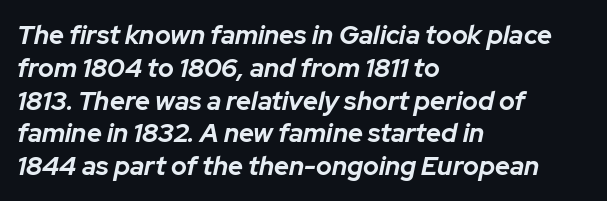
Each row of text sits above clean, open space. Honestly, the letter spacing is just normal — you wouldn't notice it. The text carries the slant typical of an italic or oblique font. The setting favours the left margin, as ordinary paragraphs usually do.
